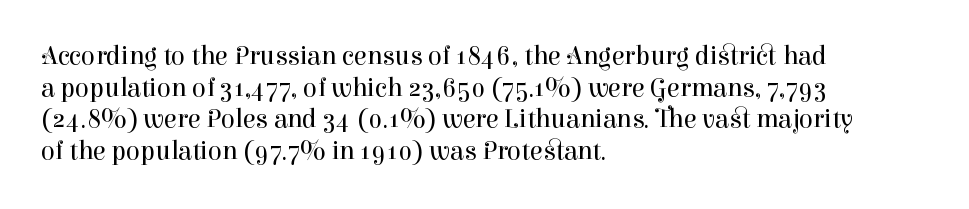
The image shows 26 px text type, upright; set left-aligned, line spacing 1.22x, normal letter spacing, not underlined.
